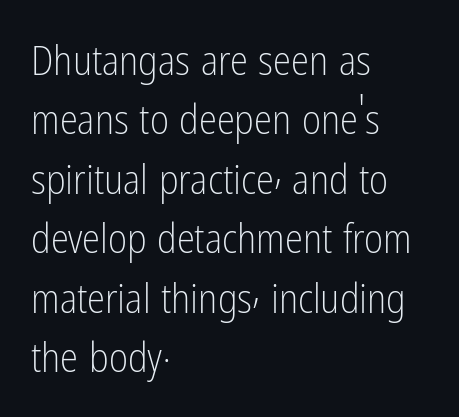
The image shows 41 px light, condensed sans-serif type, upright; set left-aligned, normal line spacing (1.45x), normal letter spacing, not underlined; low stroke contrast and a medium x-height.
